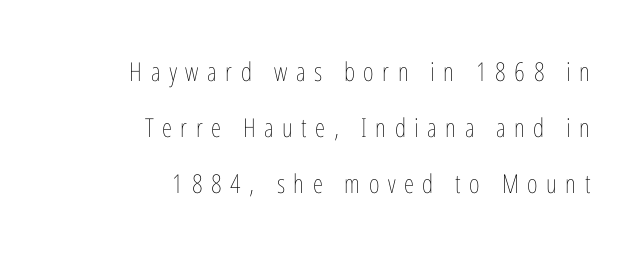
The image shows 26 px text type, upright; set right-aligned, loose line spacing (2.15x), unusually wide letter spacing (+0.33 em), not underlined.
